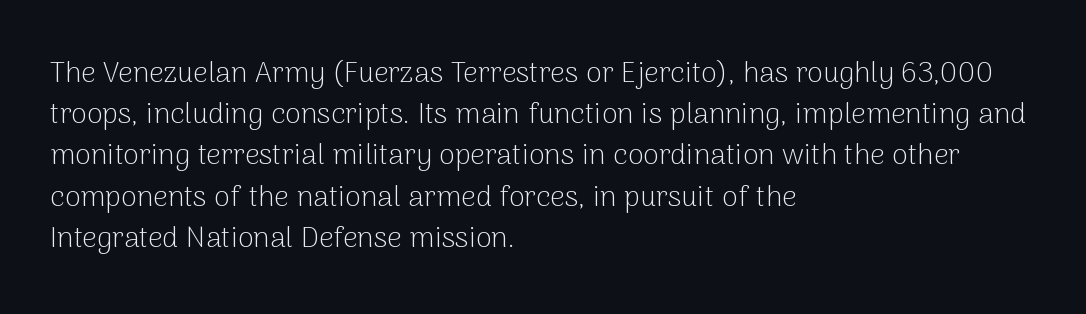
The image shows 29 px light sans-serif type, upright; set left-aligned, normal line spacing (1.42x), normal letter spacing, not underlined; low stroke contrast and a medium x-height.
